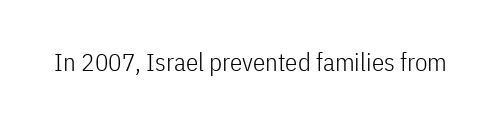
Q: Is the text bold? A: No.
Q: Is the text italic (slanted)? A: No, it is upright.
Q: Is the text underlined? A: No.
Q: Is the spacing between letters normal or unusually wide? A: Normal.
